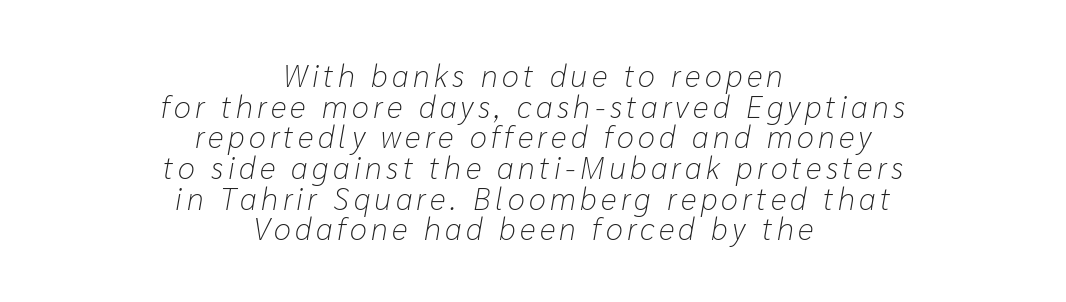
Q: Is the text bold? A: No.
Q: Is the text italic (slanted)? A: Yes, it leans right by about 10 degrees.
Q: Is the text underlined? A: No.
Q: How is the paragraph aligned? A: Centered.
Q: Is the spacing between lines tight, normal or loose? A: Tight.
Q: Width (condensed, normal, or wide)? A: Normal.
Q: Stroke contrast? A: Low.
Q: x-height? A: Medium.
Q: Monospaced? A: No.
